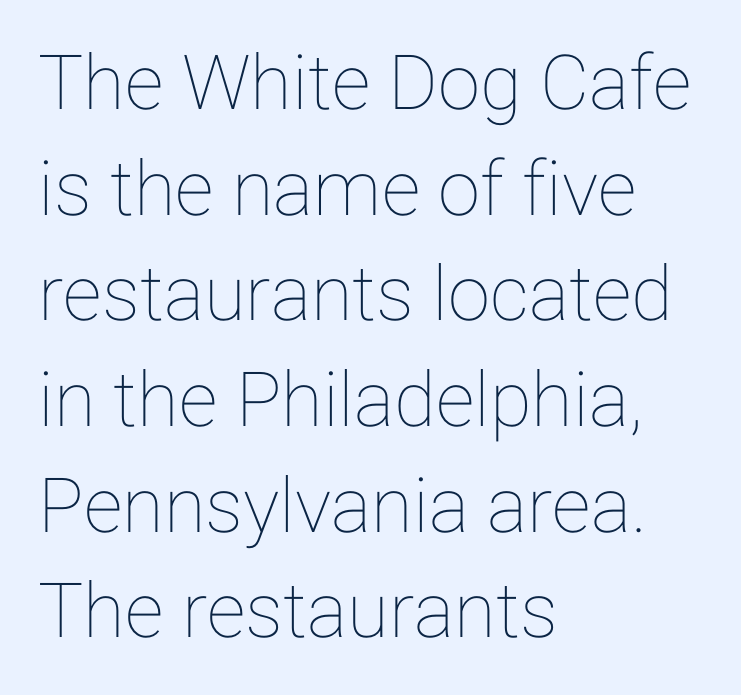
The image shows 76 px text type, upright; set left-aligned, normal line spacing (1.39x), normal letter spacing, not underlined; low stroke contrast and a medium x-height.
